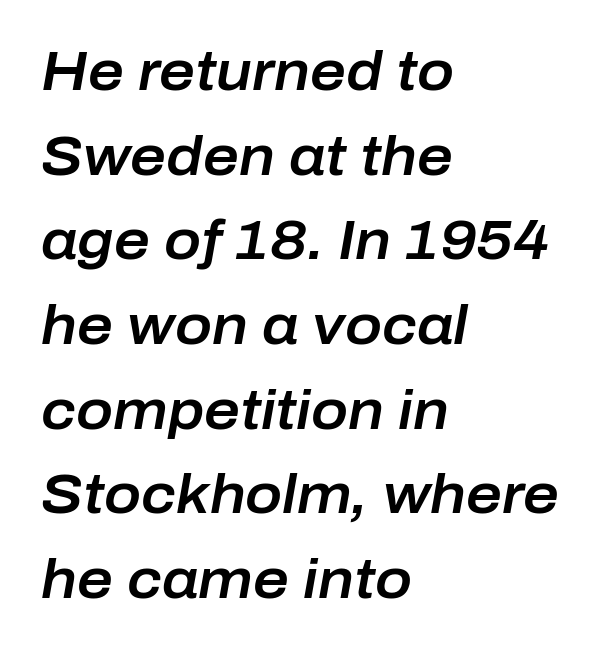
Looks like regular typesetting: each glyph gets only the width it needs. Tracking here is standard; glyphs follow each other at the usual distance. Check the space under the baseline: it is left empty. The leading is moderate, giving the passage an even texture. The rendering applies a slant to the glyphs. The compositor pushed each line to the left boundary.
